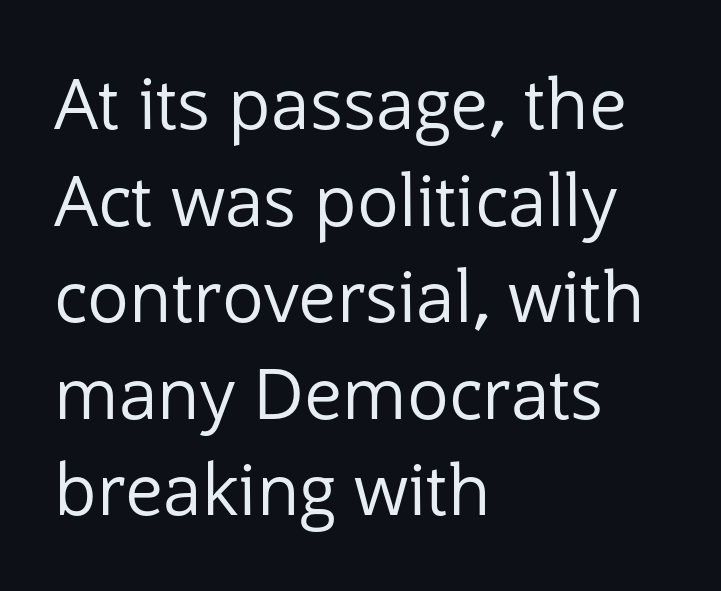
Any mark beneath the type? The region is blank. Font category for this specimen: sans-serif. The typography opts for an upright posture over an oblique one. The line texture is even and compact thanks to regular tracking.
